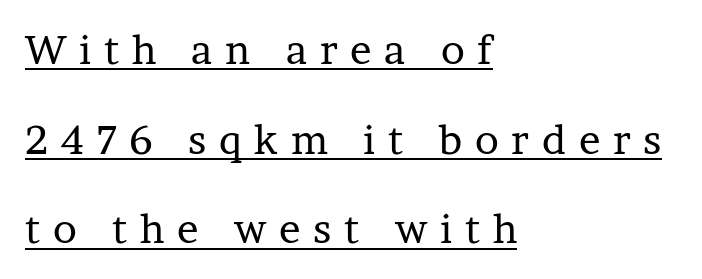
The face used here is proportionally spaced, like ordinary book or web type. A student would call this left alignment; a typographer would say flush left, rag right. This rendering features underlined lettering. The letters look calm and open, with moderate or lighter stems. The passage shown is typeset with a serif family. Every character sits straight up, as roman type does.
